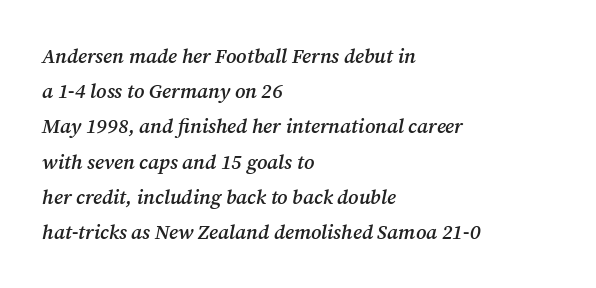
Letters rest on an invisible, unmarked baseline. Yep, that's italic — everything's leaning. Words appear dense and cohesive because spacing is normal. Set as a demibold, roughly 600 on the weight scale. Horizontally, the lines are justified to the leading edge only.
